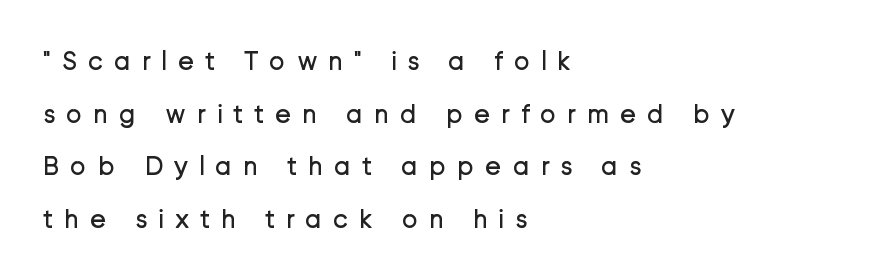
Q: Is the text bold? A: No.
Q: Is the text italic (slanted)? A: No, it is upright.
Q: Is the text underlined? A: No.
Q: How is the paragraph aligned? A: Left-aligned.
Q: Is the spacing between letters normal or unusually wide? A: Unusually wide.
Q: Is the spacing between lines tight, normal or loose? A: Loose.
